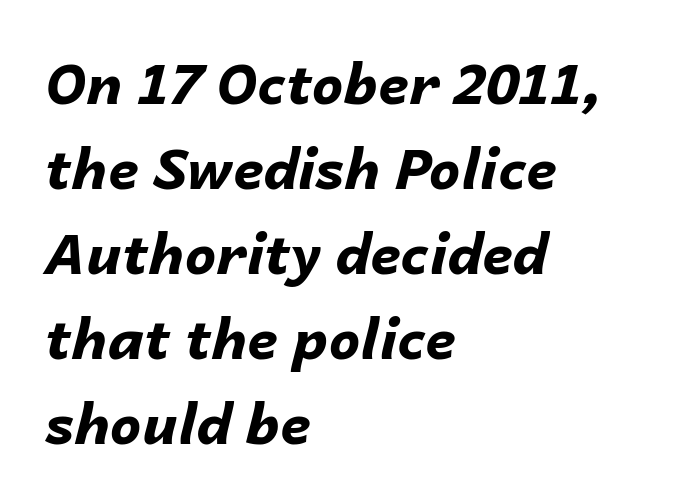
Q: Is the text bold? A: Yes.
Q: Is the text italic (slanted)? A: Yes, it leans right by about 14 degrees.
Q: Is the text underlined? A: No.
Q: How is the paragraph aligned? A: Left-aligned.
Q: Is the spacing between letters normal or unusually wide? A: Normal.
Q: Is the spacing between lines tight, normal or loose? A: Normal.
Q: Width (condensed, normal, or wide)? A: Normal.
Q: Stroke contrast? A: Low.
Q: x-height? A: Medium.
Q: Monospaced? A: No.
